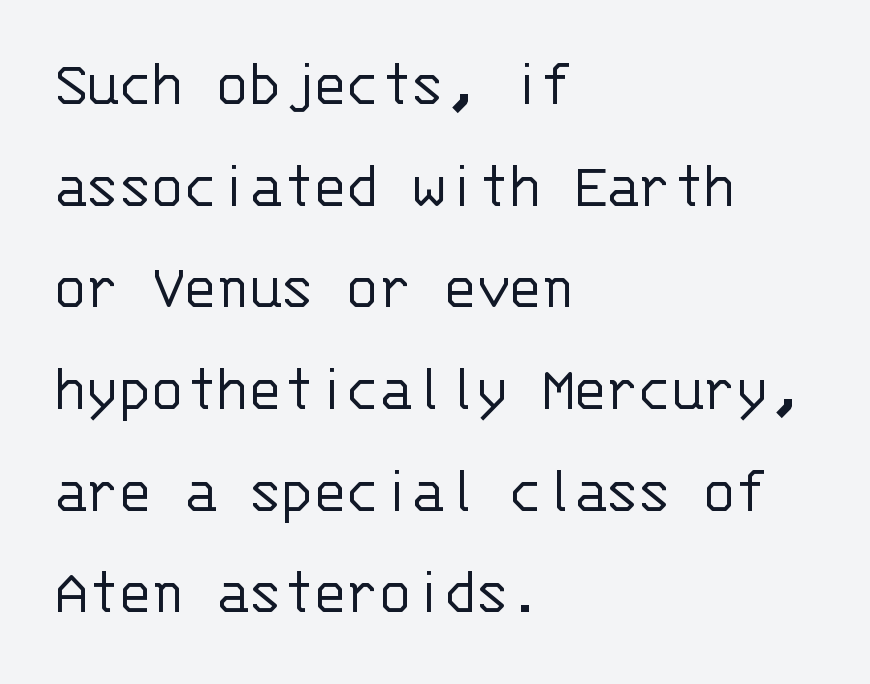
Q: Is the text bold? A: No.
Q: Is the text italic (slanted)? A: No, it is upright.
Q: Is the typeface a serif or a sans-serif typeface? A: Sans-serif.
Q: Is the text underlined? A: No.
Q: How is the paragraph aligned? A: Left-aligned.
Q: Is the spacing between letters normal or unusually wide? A: Normal.
Q: Is the spacing between lines tight, normal or loose? A: Normal.
Q: Width (condensed, normal, or wide)? A: Normal.
Q: Stroke contrast? A: Low.
Q: x-height? A: Large.
Q: Monospaced? A: Yes.
